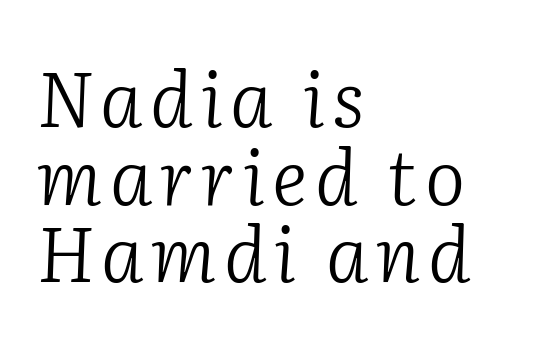
Typeset ragged right — the left edge is the straight one. The face used here has a pronounced slope to its letters. Weight: in the light-to-regular range. Yep, those are serifs on the letters. Closely set lines give the paragraph a compact silhouette.
